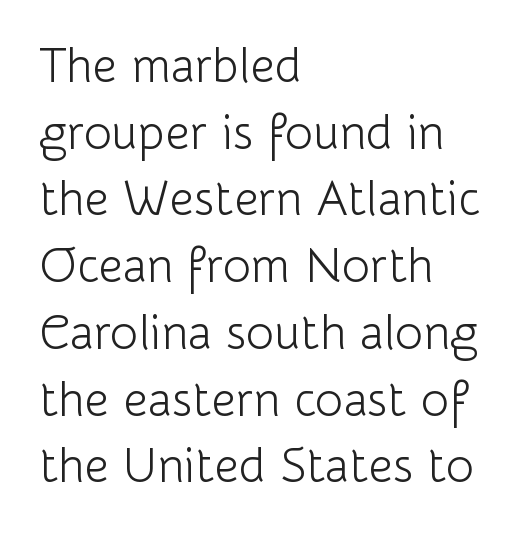
Q: Is the text bold? A: No.
Q: Is the text italic (slanted)? A: No, it is upright.
Q: Is the typeface a serif or a sans-serif typeface? A: Sans-serif.
Q: Is the text underlined? A: No.
Q: How is the paragraph aligned? A: Left-aligned.
Q: Is the spacing between letters normal or unusually wide? A: Normal.
Q: Is the spacing between lines tight, normal or loose? A: Normal.
Q: Width (condensed, normal, or wide)? A: Normal.
Q: Stroke contrast? A: Low.
Q: x-height? A: Medium.
Q: Monospaced? A: No.
